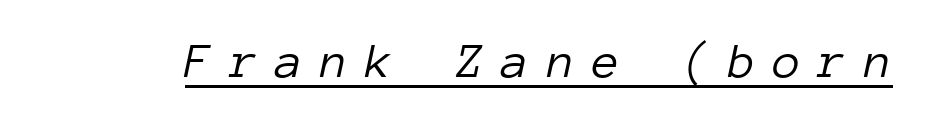
Q: Is the text bold? A: No.
Q: Is the text italic (slanted)? A: Yes, it leans right by about 12 degrees.
Q: Is the text underlined? A: Yes.
Q: Is the spacing between letters normal or unusually wide? A: Unusually wide.
Q: Width (condensed, normal, or wide)? A: Normal.
Q: Stroke contrast? A: Low.
Q: x-height? A: Medium.
Q: Monospaced? A: Yes.
